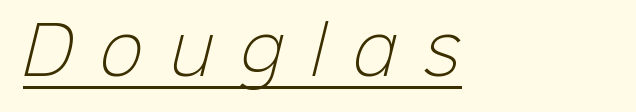
{"serif": "no", "bold": "no", "weight": "light", "width": "normal", "stroke_contrast": "low", "x_height": "medium", "monospaced": "no", "underline": "yes", "align": "left", "letter_spacing": "wide", "letter_spacing_em": 0.42, "glyph_px": 65}
